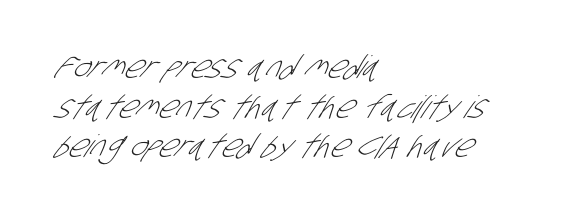
Q: Is the text bold? A: No.
Q: Is the typeface a serif or a sans-serif typeface? A: Sans-serif.
Q: Is the text underlined? A: No.
Q: How is the paragraph aligned? A: Left-aligned.
Q: Is the spacing between letters normal or unusually wide? A: Normal.
Q: Is the spacing between lines tight, normal or loose? A: Normal.
Q: Width (condensed, normal, or wide)? A: Condensed.
Q: Stroke contrast? A: Low.
Q: x-height? A: Large.
Q: Monospaced? A: No.
